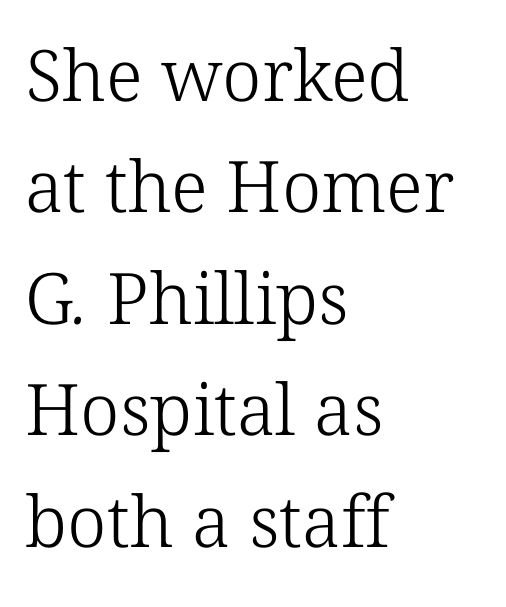
The image shows 71 px light serif type; set left-aligned, normal line spacing (1.57x), normal letter spacing, not underlined; low stroke contrast and a medium x-height.
